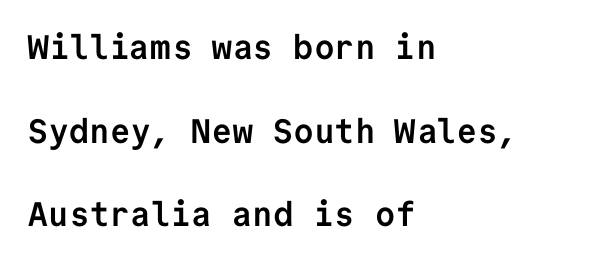
Set as a true bold cut, around the 700 mark. Type style note: lacks serifs. This sample has the even, mechanical cadence of fixed-width lettering. Short note: letters normally spaced. A great deal of white space separates one row of letters from the next.
